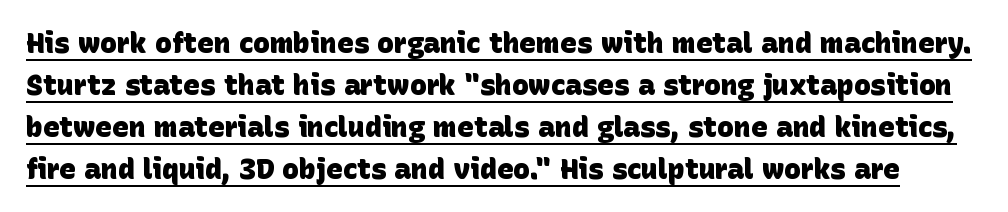
The image shows 28 px heavy sans-serif type; set normal line spacing (1.5x), normal letter spacing, underlined; low stroke contrast and a large x-height.
